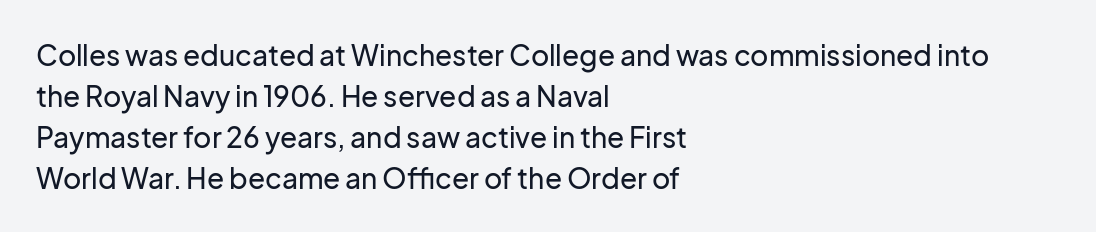
Q: Is the text italic (slanted)? A: No, it is upright.
Q: Is the typeface a serif or a sans-serif typeface? A: Sans-serif.
Q: Is the text underlined? A: No.
Q: How is the paragraph aligned? A: Left-aligned.
Q: Is the spacing between letters normal or unusually wide? A: Normal.
Q: Is the spacing between lines tight, normal or loose? A: Normal.
Q: Width (condensed, normal, or wide)? A: Normal.
Q: Stroke contrast? A: Low.
Q: x-height? A: Medium.
Q: Monospaced? A: No.
